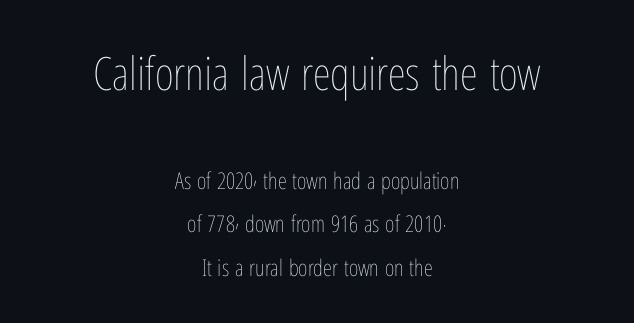
The face used here appears at its bigger size in the upper chunk. What stands out about the letter spacing? Nothing — it is the standard amount. The space beneath each line is pristine and unruled. Here the designer chose a conventional face with non-uniform glyph widths.
